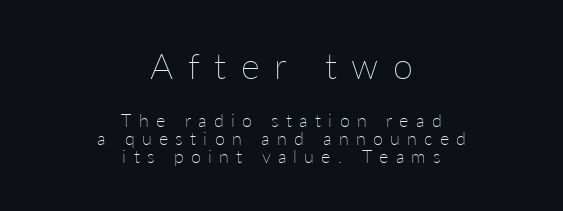
These two chunks differ in scale, with the top chunk taking the larger measure. Vertical strokes here are truly vertical. The tracking reads as deliberately expanded to a designer's eye. Has an underline been added? It has not.
